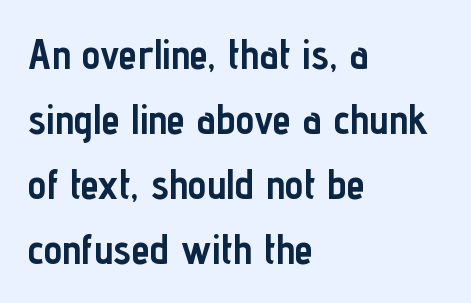
{"serif": "no", "italic": "no", "bold": "yes", "weight": "semibold", "width": "condensed", "stroke_contrast": "low", "x_height": "medium", "monospaced": "no", "underline": "no", "align": "left", "line_spacing": "normal", "line_spacing_ratio": 1.55, "letter_spacing": "normal", "letter_spacing_em": 0.0, "glyph_px": 42}
